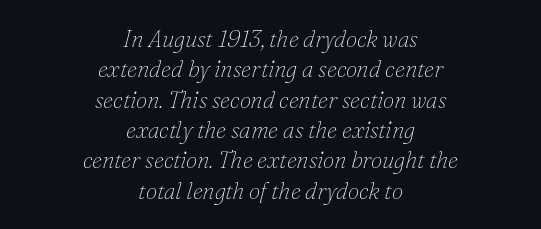
The image shows 23 px text type, italic (leaning right); set centered, normal line spacing (1.32x), normal letter spacing, not underlined.
